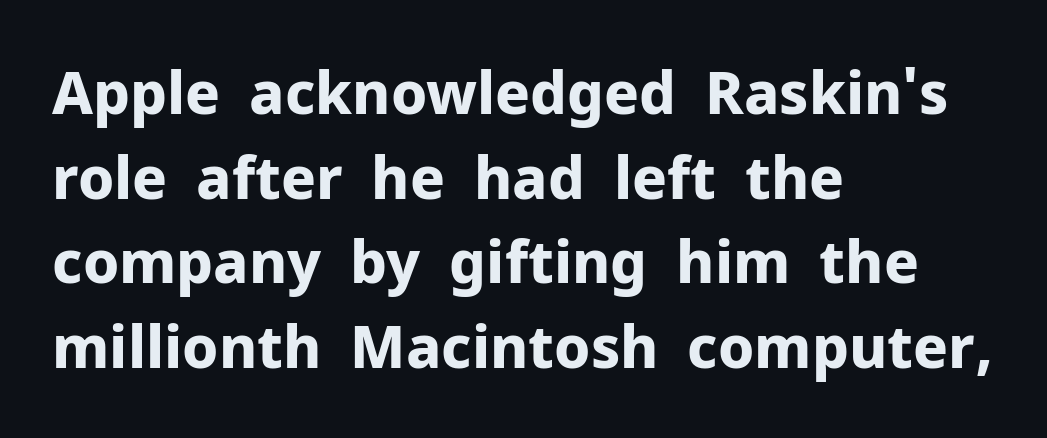
{"serif": "no", "italic": "no", "bold": "yes", "weight": "bold", "width": "normal", "stroke_contrast": "low", "x_height": "medium", "monospaced": "no", "underline": "no", "align": "left", "line_spacing": "normal", "line_spacing_ratio": 1.46, "letter_spacing": "normal", "letter_spacing_em": 0.0, "glyph_px": 58}
